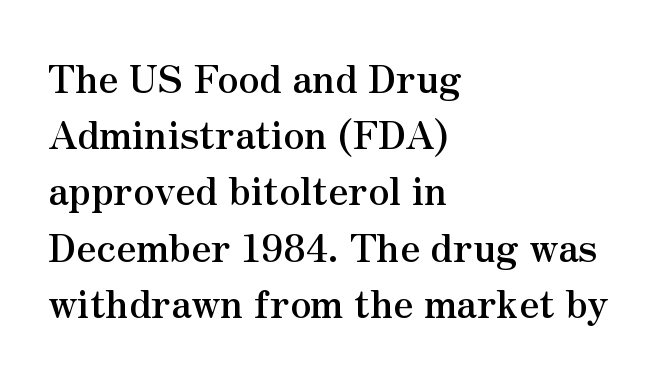
The zone under the glyphs is completely vacant. Each letter's strokes conclude with small projecting serifs. Looks like regular typesetting: each glyph gets only the width it needs. Thick stems and heavy bowls — unmistakably bold. Horizontal bands of white between lines are of average thickness. In CSS terms this would be text-align: left.
